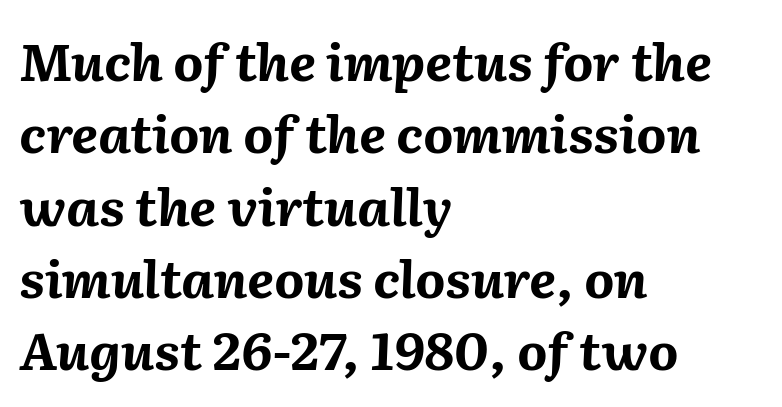
{"italic": "yes", "lean": "right", "slant_degrees": 2, "bold": "yes", "weight": "bold", "width": "normal", "stroke_contrast": "medium", "x_height": "medium", "monospaced": "no", "underline": "no", "align": "left", "line_spacing": "normal", "line_spacing_ratio": 1.39, "letter_spacing": "normal", "letter_spacing_em": 0.0, "glyph_px": 52}
